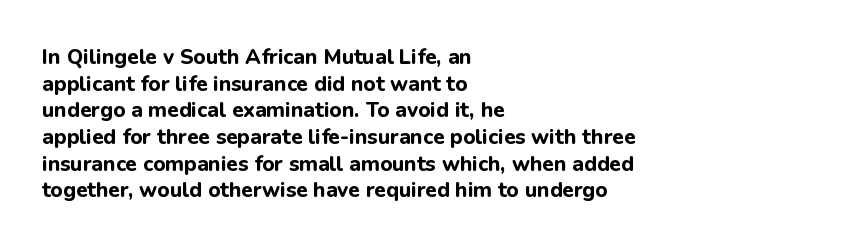
The image shows 21 px bold type, upright; set left-aligned, normal line spacing (1.27x), normal letter spacing, not underlined.
